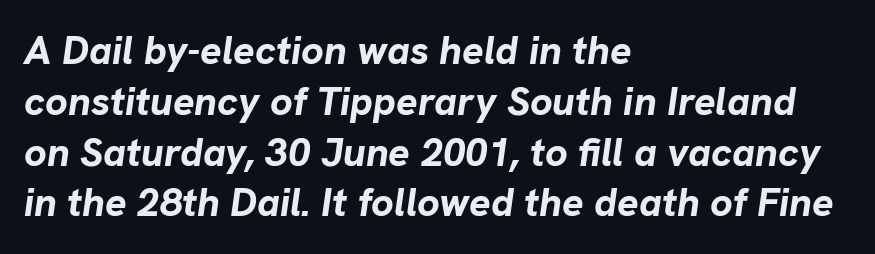
{"italic": "yes", "lean": "right", "slant_degrees": 8, "bold": "yes", "weight": "bold", "width": "normal", "stroke_contrast": "low", "x_height": "medium", "monospaced": "no", "underline": "no", "align": "left", "line_spacing": "normal", "line_spacing_ratio": 1.27, "letter_spacing": "normal", "letter_spacing_em": 0.0, "glyph_px": 40}
